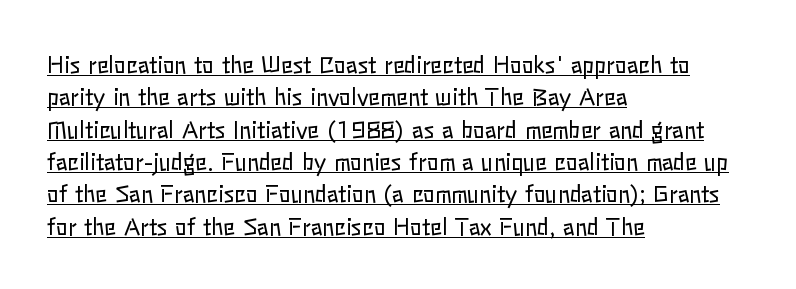
The image shows 22 px text type, upright; set left-aligned, normal line spacing (1.47x), normal letter spacing, underlined.
